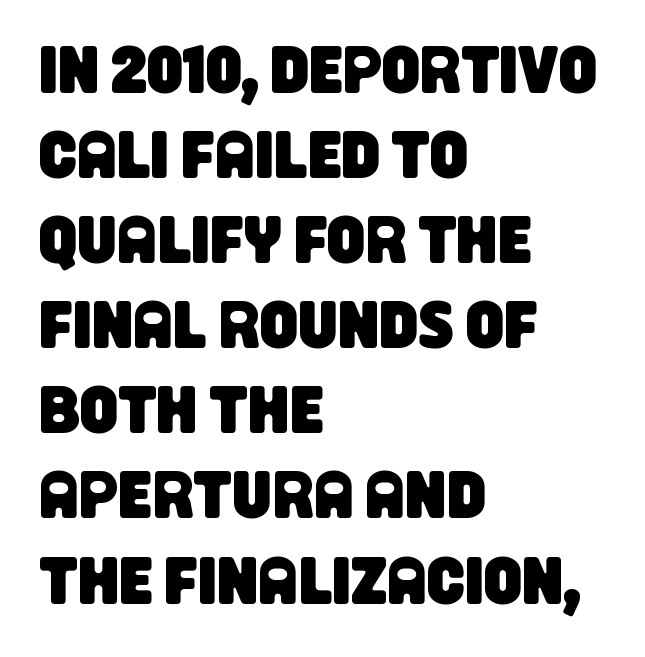
Q: Is the typeface a serif or a sans-serif typeface? A: Sans-serif.
Q: Is the text underlined? A: No.
Q: How is the paragraph aligned? A: Left-aligned.
Q: Is the spacing between letters normal or unusually wide? A: Normal.
Q: Is the spacing between lines tight, normal or loose? A: Normal.
Q: Width (condensed, normal, or wide)? A: Condensed.
Q: Stroke contrast? A: Low.
Q: x-height? A: Large.
Q: Monospaced? A: No.
